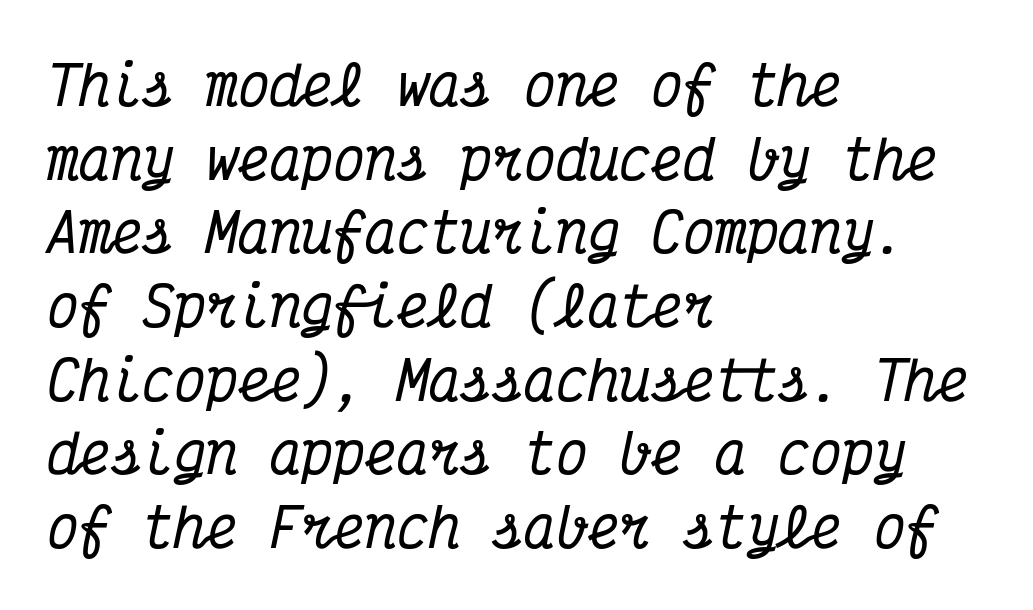
The image shows 53 px condensed serif type, italic (leaning right), monospaced; set left-aligned, normal line spacing (1.39x), normal letter spacing, not underlined; medium stroke contrast and a medium x-height.
